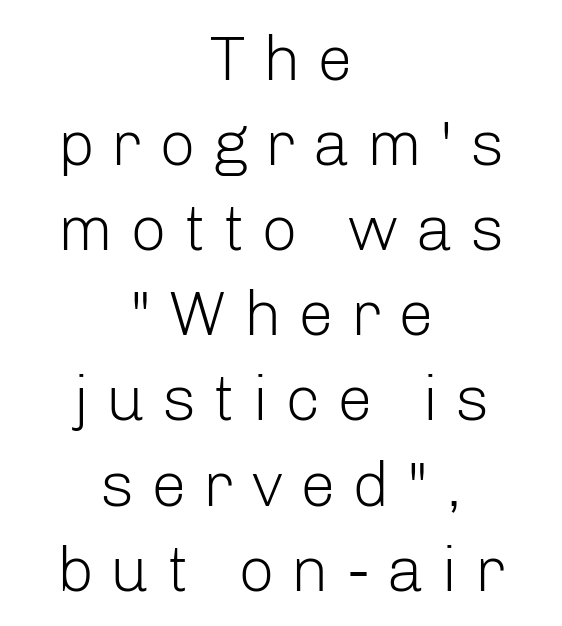
The image shows 64 px light sans-serif type, upright; set centered, normal line spacing (1.33x), unusually wide letter spacing (+0.26 em), not underlined; low stroke contrast and a medium x-height.
